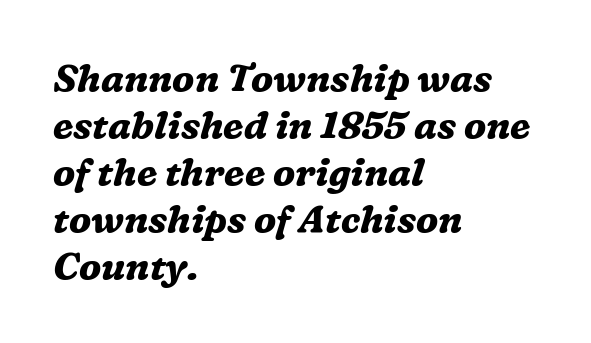
{"serif": "yes", "italic": "yes", "lean": "right", "slant_degrees": 16, "bold": "yes", "weight": "bold", "width": "normal", "stroke_contrast": "medium", "x_height": "medium", "monospaced": "no", "underline": "no", "align": "left", "line_spacing_ratio": 1.24, "letter_spacing": "normal", "letter_spacing_em": 0.0, "glyph_px": 38}
